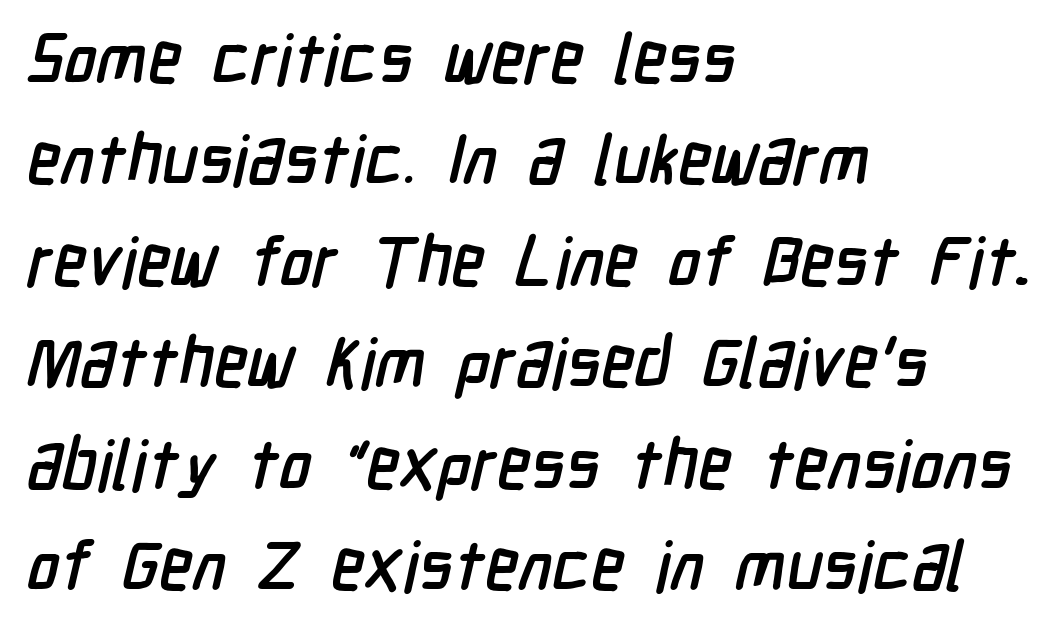
The image shows 69 px condensed sans-serif type; set left-aligned, normal line spacing (1.47x), normal letter spacing, not underlined; low stroke contrast and a medium x-height.
